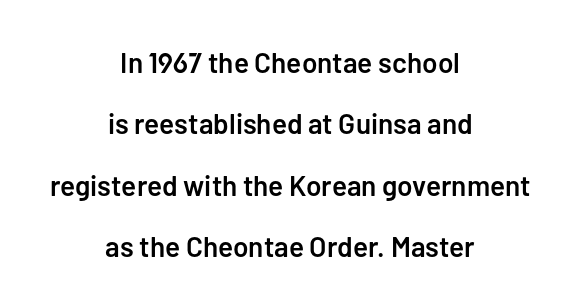
The image shows 28 px semibold sans-serif type, upright; set centered, loose line spacing (2.19x), normal letter spacing, not underlined; low stroke contrast and a medium x-height.
